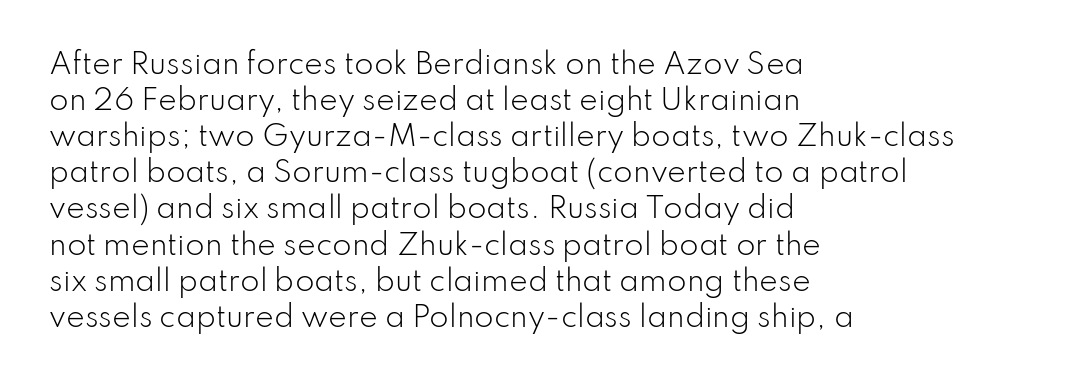
The axis of the letterforms is exactly vertical. The horizontal fit of the characters is conventional and even. No chunkiness to these letters — they're not bold. The passage shown is not underscored anywhere. The letters advance in unequal steps, a hallmark of proportional type. The paragraph has a hard left edge and a soft right edge.
